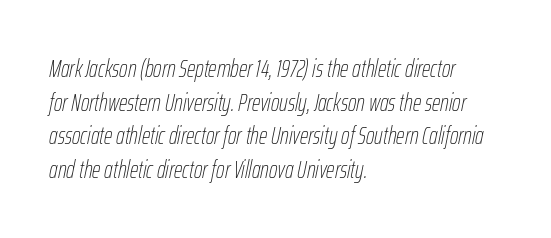
The words here are not underlined. The lettering tilts uniformly, giving the passage an italic look. Each line starts at the same left margin while the right side varies. The letters sit at their default tracking, neither squeezed nor spread. In terms of leading, this rendering sits right in the middle.
